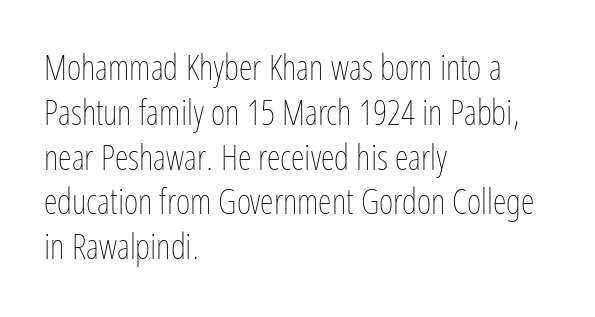
Q: Is the text bold? A: No.
Q: Is the text italic (slanted)? A: No, it is upright.
Q: Is the text underlined? A: No.
Q: How is the paragraph aligned? A: Left-aligned.
Q: Is the spacing between letters normal or unusually wide? A: Normal.
Q: Is the spacing between lines tight, normal or loose? A: Normal.
Q: Width (condensed, normal, or wide)? A: Condensed.
Q: Stroke contrast? A: Low.
Q: x-height? A: Medium.
Q: Monospaced? A: No.
